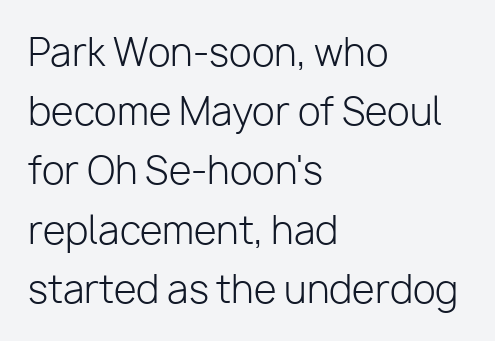
Q: Is the text bold? A: No.
Q: Is the text italic (slanted)? A: No, it is upright.
Q: Is the typeface a serif or a sans-serif typeface? A: Sans-serif.
Q: Is the text underlined? A: No.
Q: How is the paragraph aligned? A: Left-aligned.
Q: Is the spacing between letters normal or unusually wide? A: Normal.
Q: Is the spacing between lines tight, normal or loose? A: Normal.
Q: Width (condensed, normal, or wide)? A: Normal.
Q: Stroke contrast? A: Low.
Q: x-height? A: Medium.
Q: Monospaced? A: No.
